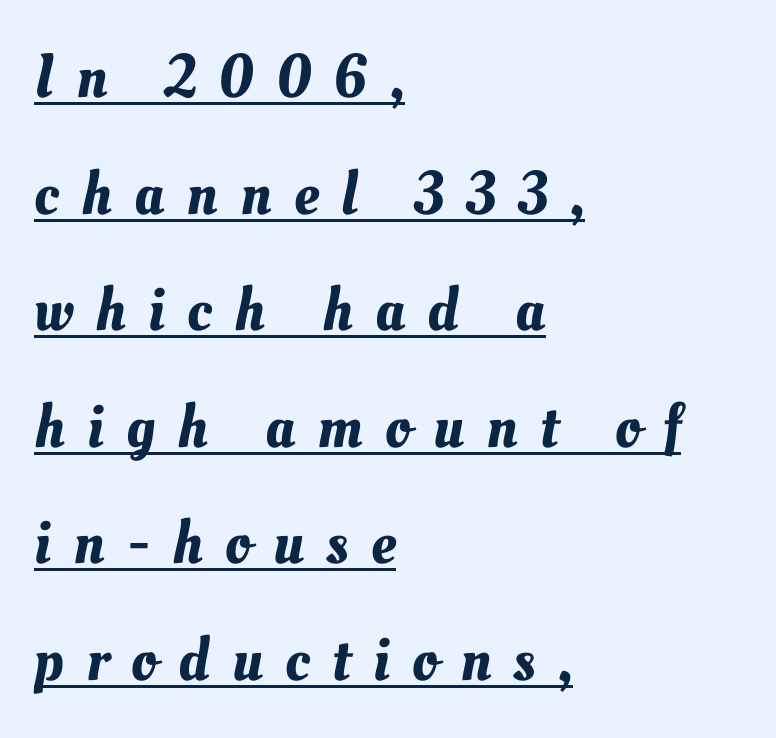
Reading down the block, your eye returns to a fixed left position each line. The rendered words wear a rule along their underside. This sample has the flowing, uneven cadence of proportional lettering. The tracking jumps out immediately: characters are airy and widely separated.
